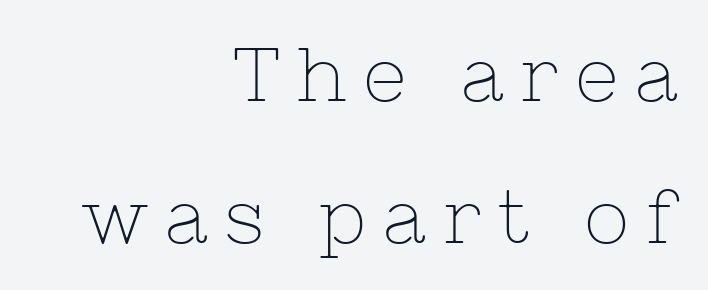
Q: Is the text bold? A: No.
Q: Is the text italic (slanted)? A: No, it is upright.
Q: Is the typeface a serif or a sans-serif typeface? A: Serif.
Q: Is the text underlined? A: No.
Q: How is the paragraph aligned? A: Right-aligned.
Q: Is the spacing between letters normal or unusually wide? A: Unusually wide.
Q: Width (condensed, normal, or wide)? A: Normal.
Q: Stroke contrast? A: Low.
Q: x-height? A: Medium.
Q: Monospaced? A: No.
